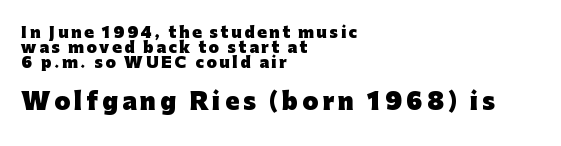
The image shows 23 px bold type, upright; set left-aligned, tight line spacing (1.0x), not underlined; the second (bottom) block is 1.53x larger.
